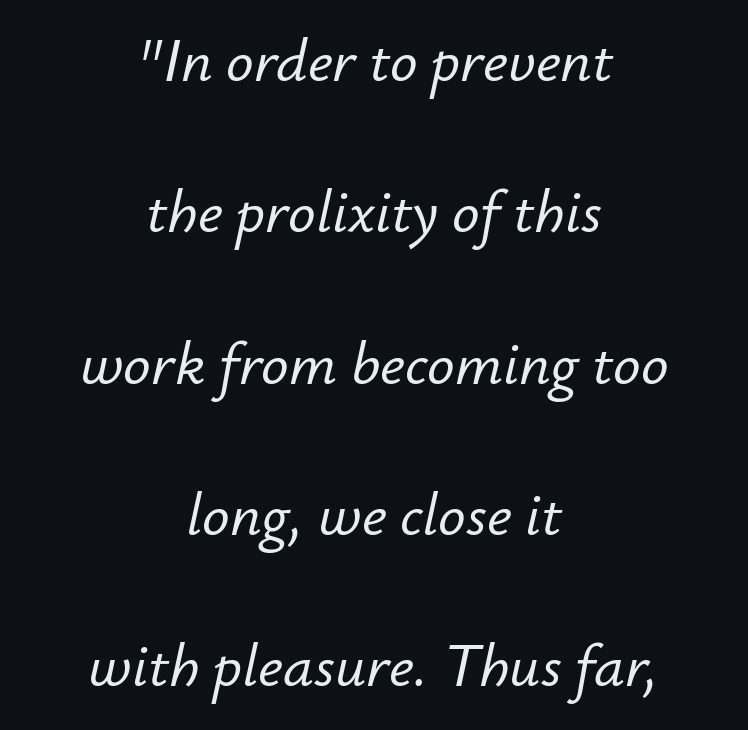
{"italic": "yes", "lean": "right", "slant_degrees": 12, "width": "normal", "stroke_contrast": "low", "x_height": "small", "monospaced": "no", "underline": "no", "align": "center", "line_spacing": "loose", "line_spacing_ratio": 2.48, "letter_spacing": "normal", "letter_spacing_em": 0.0, "glyph_px": 61}
